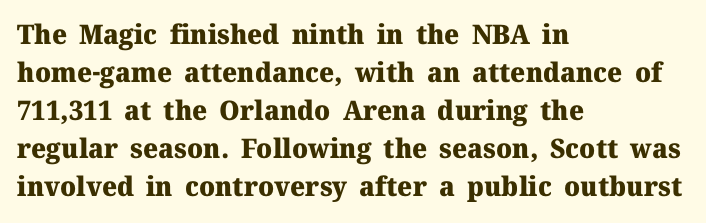
{"italic": "no", "bold": "yes", "underline": "no", "align": "left", "line_spacing": "normal", "line_spacing_ratio": 1.41, "letter_spacing": "normal", "letter_spacing_em": 0.0, "glyph_px": 27}
